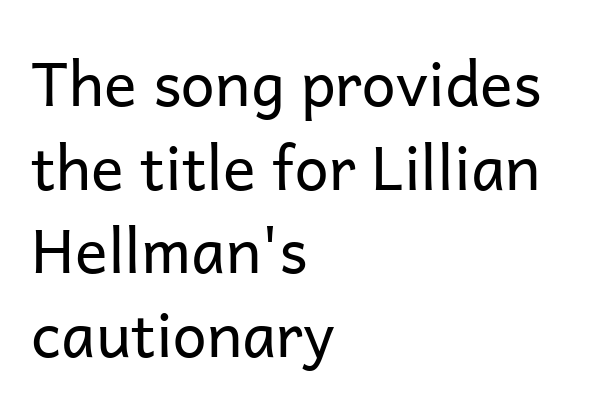
There is no visible air inserted between adjacent glyphs. Nothing heavy about these letters — not bold at all. Horizontally, the lines are justified to the leading edge only. Proportional: the letters do not fall into vertical columns. Ascenders rise straight up at ninety degrees.
